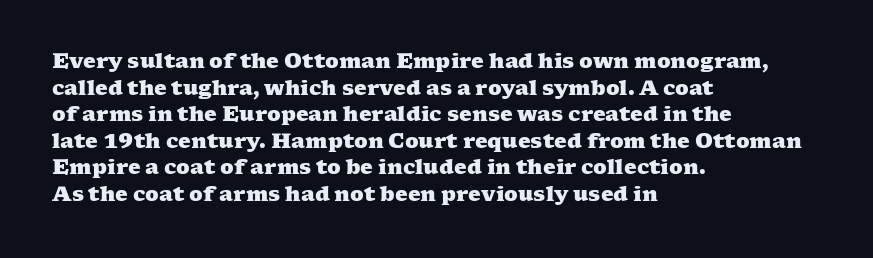
{"bold": "yes", "underline": "no", "align": "left", "line_spacing": "normal", "line_spacing_ratio": 1.33, "letter_spacing": "normal", "letter_spacing_em": 0.0, "glyph_px": 20}
